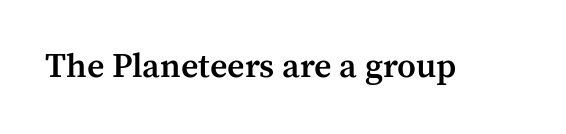
The image shows 34 px semibold serif type, upright; set normal letter spacing, not underlined; medium stroke contrast and a medium x-height.
